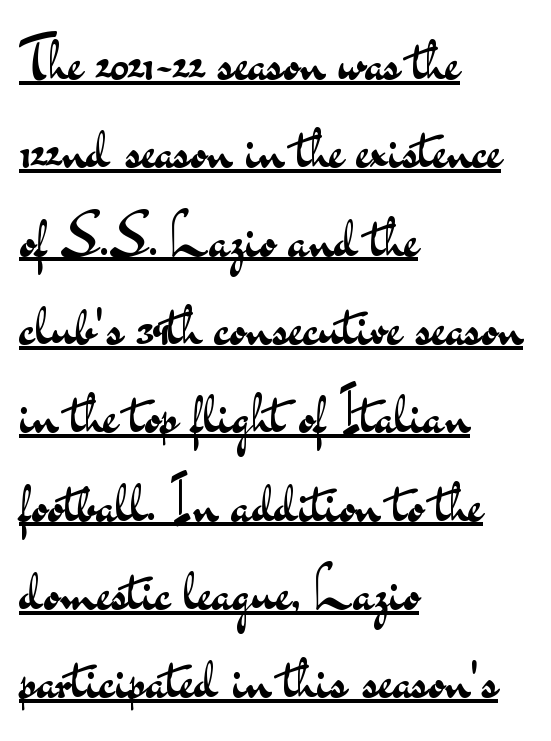
The rendering anchors every line to the left-hand side. There is no visible air inserted between adjacent glyphs. Has an underline been added? It has. Compared with typical paragraphs, the rows here are spaced about the same. Look at the bottom of the vertical strokes: they stop flat, with no serifs.
